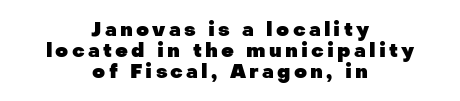
Q: Is the text bold? A: Yes.
Q: Is the text italic (slanted)? A: No, it is upright.
Q: Is the text underlined? A: No.
Q: How is the paragraph aligned? A: Centered.
Q: Is the spacing between lines tight, normal or loose? A: Tight.
